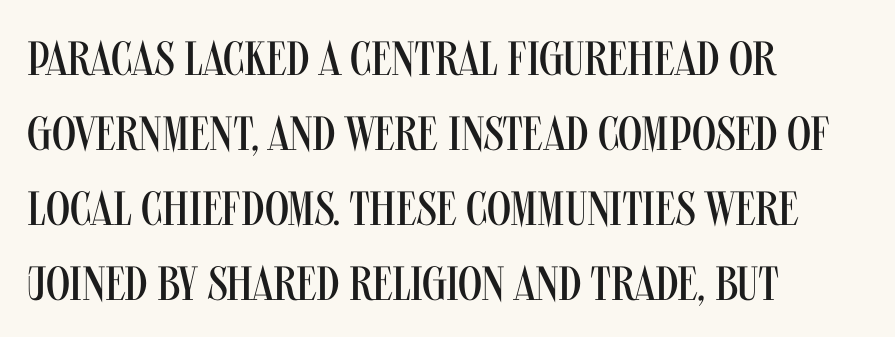
Each stroke keeps to a modest, everyday thickness or less. In terms of letterspacing, this is plain default setting. Typeset ragged right — the left edge is the straight one. The characters display no serif detailing; their extremities are plain.
